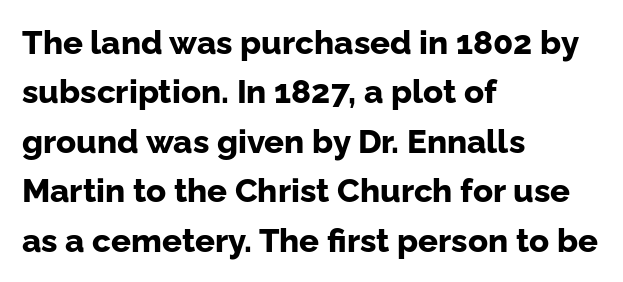
{"serif": "no", "italic": "no", "bold": "yes", "weight": "bold", "width": "normal", "stroke_contrast": "low", "x_height": "medium", "monospaced": "no", "underline": "no", "align": "left", "line_spacing": "normal", "line_spacing_ratio": 1.5, "letter_spacing": "normal", "letter_spacing_em": 0.0, "glyph_px": 33}
